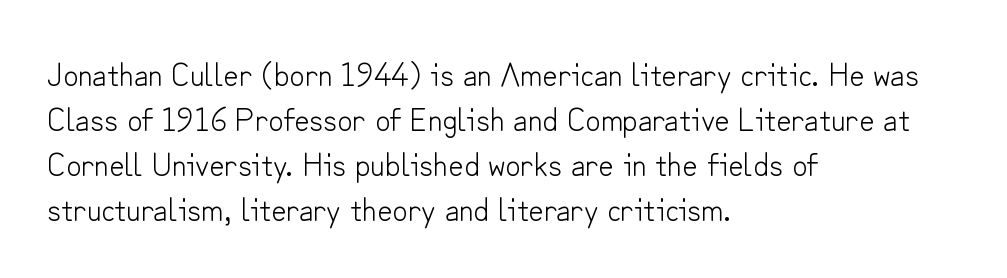
Q: Is the text bold? A: No.
Q: Is the text italic (slanted)? A: No, it is upright.
Q: Is the typeface a serif or a sans-serif typeface? A: Sans-serif.
Q: Is the text underlined? A: No.
Q: How is the paragraph aligned? A: Left-aligned.
Q: Is the spacing between letters normal or unusually wide? A: Normal.
Q: Is the spacing between lines tight, normal or loose? A: Normal.
Q: Width (condensed, normal, or wide)? A: Normal.
Q: Stroke contrast? A: Low.
Q: x-height? A: Small.
Q: Monospaced? A: No.
